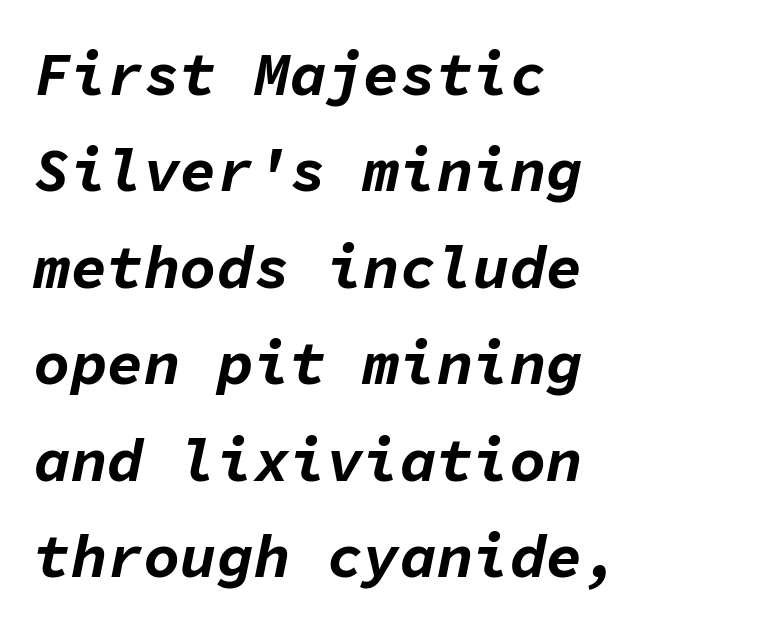
Interline gaps are of average width in this sample. The foot of each line stays bare and open. This sample has the even, mechanical cadence of fixed-width lettering. Strong, thick strokes mark this as bold type. Slanted lettering throughout. Students, note that the glyphs here touch the page at normal intervals.
